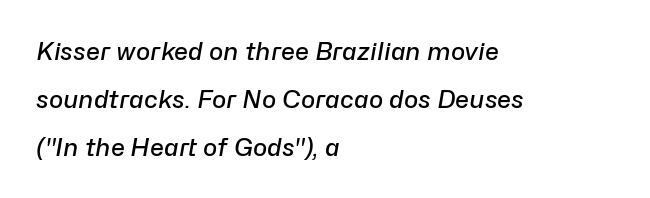
Q: Is the text bold? A: Semi-bold.
Q: Is the text italic (slanted)? A: Yes, it leans right by about 10 degrees.
Q: Is the text underlined? A: No.
Q: How is the paragraph aligned? A: Left-aligned.
Q: Is the spacing between letters normal or unusually wide? A: Normal.
Q: Is the spacing between lines tight, normal or loose? A: Loose.
